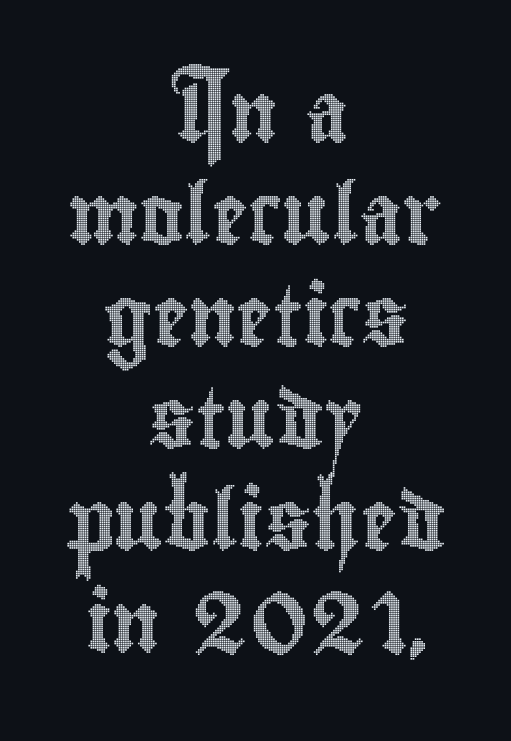
Underlining? Definitely not there. The line-height multiplier appears to be the usual default. The letterforms sit shoulder to shoulder at normal distance. Leftover space on each line is divided equally before and after the words. The passage shown is typed in a proportional face where columns would drift.
